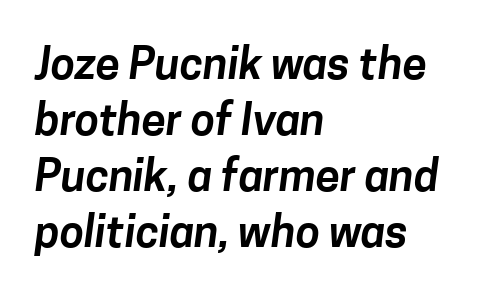
What's the leading like? Ordinary, nothing unusual. Has an underline been added? It has not. The font family rendered here belongs to the sans-serif group. This sample uses plain, unmodified letter spacing. Do the characters align in a grid? No, the font is proportional.
